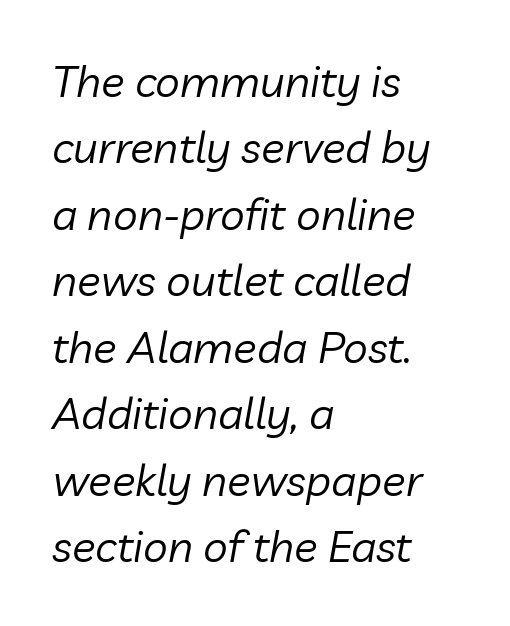
Q: Is the text bold? A: No.
Q: Is the text italic (slanted)? A: Yes, it leans right by about 10 degrees.
Q: Is the text underlined? A: No.
Q: How is the paragraph aligned? A: Left-aligned.
Q: Is the spacing between letters normal or unusually wide? A: Normal.
Q: Is the spacing between lines tight, normal or loose? A: Normal.
Q: Width (condensed, normal, or wide)? A: Normal.
Q: Stroke contrast? A: Low.
Q: x-height? A: Medium.
Q: Monospaced? A: No.
